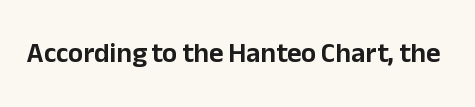
The image shows 28 px sans-serif type, upright; set normal letter spacing, not underlined; low stroke contrast and a medium x-height.
